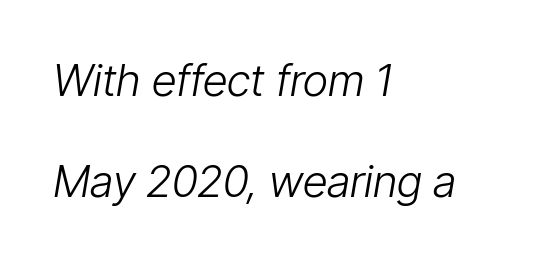
{"italic": "yes", "lean": "right", "slant_degrees": 9, "bold": "no", "weight": "light", "width": "condensed", "stroke_contrast": "low", "x_height": "medium", "monospaced": "no", "underline": "no", "align": "left", "line_spacing": "loose", "line_spacing_ratio": 2.3, "letter_spacing": "normal", "letter_spacing_em": 0.0, "glyph_px": 44}
